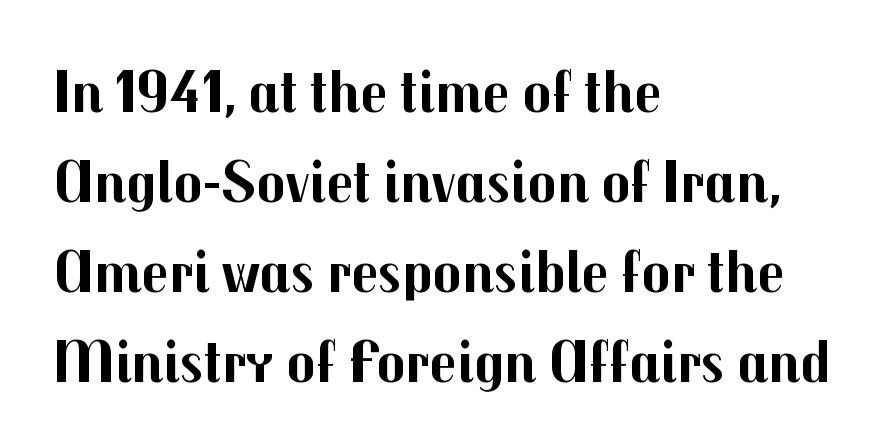
Q: Is the text bold? A: Yes.
Q: Is the text italic (slanted)? A: No, it is upright.
Q: Is the typeface a serif or a sans-serif typeface? A: Sans-serif.
Q: Is the text underlined? A: No.
Q: How is the paragraph aligned? A: Left-aligned.
Q: Is the spacing between letters normal or unusually wide? A: Normal.
Q: Is the spacing between lines tight, normal or loose? A: Normal.
Q: Width (condensed, normal, or wide)? A: Normal.
Q: Stroke contrast? A: Medium.
Q: x-height? A: Medium.
Q: Monospaced? A: No.
